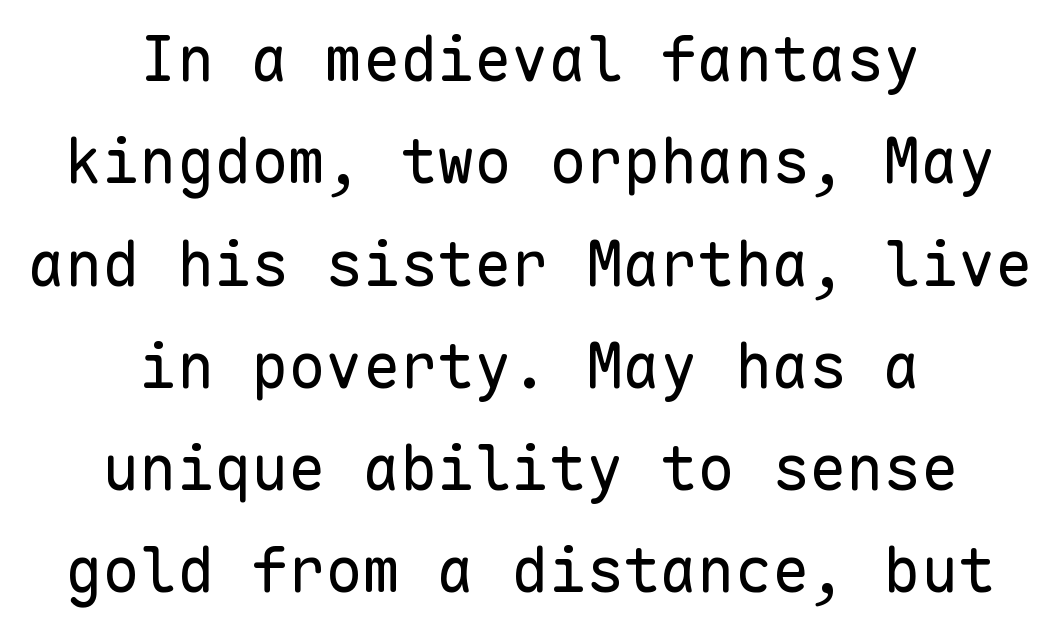
Q: Is the text bold? A: No.
Q: Is the text italic (slanted)? A: No, it is upright.
Q: Is the typeface a serif or a sans-serif typeface? A: Sans-serif.
Q: Is the text underlined? A: No.
Q: How is the paragraph aligned? A: Centered.
Q: Is the spacing between letters normal or unusually wide? A: Normal.
Q: Is the spacing between lines tight, normal or loose? A: Normal.
Q: Width (condensed, normal, or wide)? A: Normal.
Q: Stroke contrast? A: Low.
Q: x-height? A: Medium.
Q: Monospaced? A: Yes.
